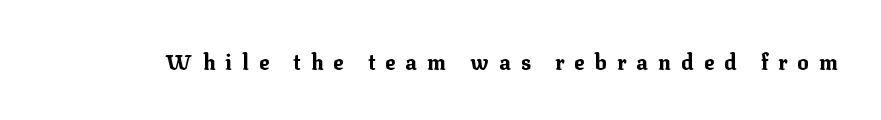
The image shows 21 px bold type, upright; set unusually wide letter spacing (+0.48 em), not underlined.
